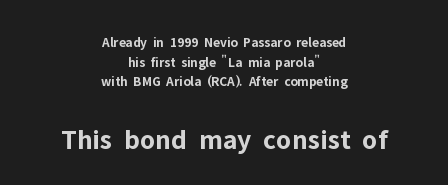
Q: Is the text bold? A: Yes.
Q: Is the text italic (slanted)? A: No, it is upright.
Q: Is the typeface a serif or a sans-serif typeface? A: Sans-serif.
Q: Is the text underlined? A: No.
Q: How is the paragraph aligned? A: Centered.
Q: Is the spacing between letters normal or unusually wide? A: Normal.
Q: Is the spacing between lines tight, normal or loose? A: Normal.
Q: Which block of text is set in a larger size, the first (top) or the second (bottom)? A: The second (bottom) one.
Q: Width (condensed, normal, or wide)? A: Normal.
Q: Stroke contrast? A: Low.
Q: x-height? A: Medium.
Q: Monospaced? A: No.
